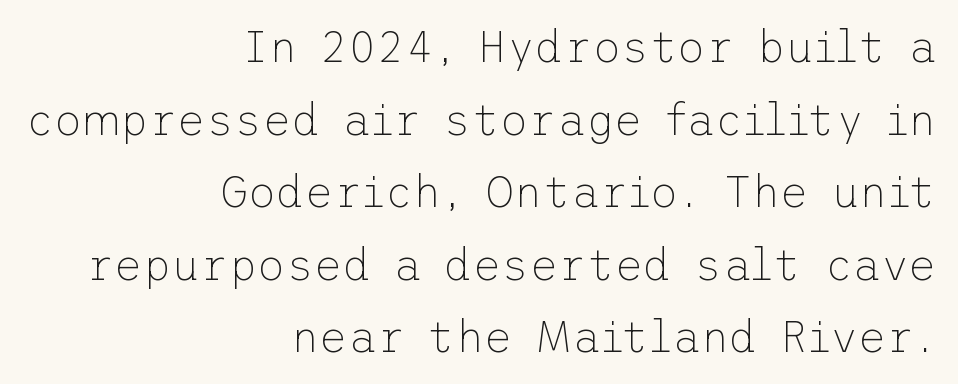
The image shows 44 px thin sans-serif type, upright; set right-aligned, normal line spacing (1.65x), normal letter spacing, not underlined; low stroke contrast and a medium x-height.
